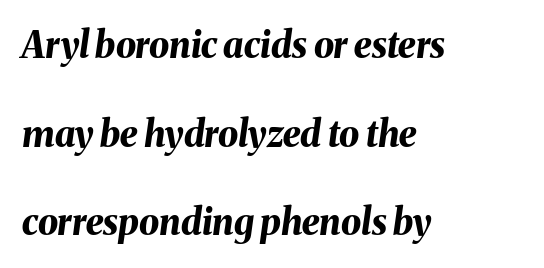
The image shows 36 px bold type, italic (leaning right); set left-aligned, loose line spacing (2.46x), normal letter spacing, not underlined; medium stroke contrast and a medium x-height.
